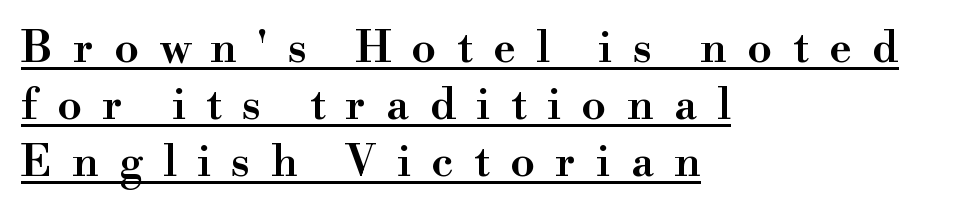
Q: Is the text bold? A: Semi-bold.
Q: Is the text italic (slanted)? A: No, it is upright.
Q: Is the typeface a serif or a sans-serif typeface? A: Serif.
Q: Is the text underlined? A: Yes.
Q: How is the paragraph aligned? A: Left-aligned.
Q: Is the spacing between letters normal or unusually wide? A: Unusually wide.
Q: Is the spacing between lines tight, normal or loose? A: Normal.
Q: Width (condensed, normal, or wide)? A: Normal.
Q: Stroke contrast? A: High.
Q: x-height? A: Small.
Q: Monospaced? A: No.
